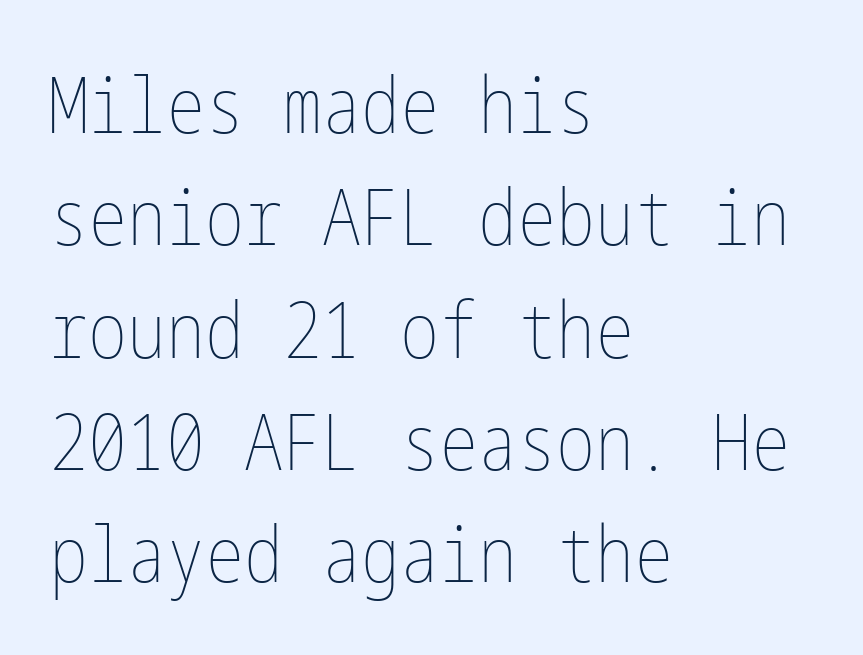
Anything drawn beneath the words? Only blank space. The type is set solid horizontally, with unmodified tracking. The compositor pushed each line to the left boundary. Designer's note — italics off, roman on. Summary of vertical rhythm: regular, with standard interline spacing. The characters are drawn with everyday or finer stroke widths.
